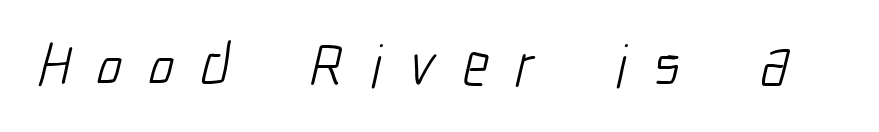
The strokes carry an ordinary text weight at most. These lines are rendered in a variable-pitch font. This rendering features lettering with no underline. The rendering inserts visible extra space after every character. The passage shown is typeset with a sans-serif family.
